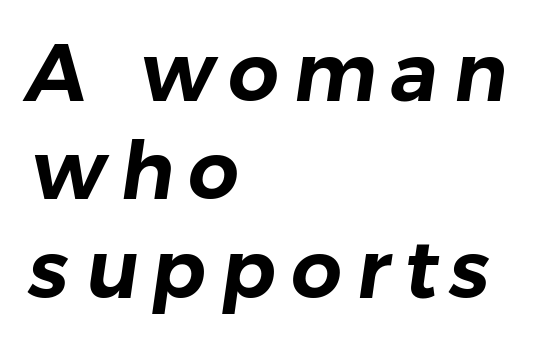
{"serif": "no", "width": "normal", "stroke_contrast": "low", "x_height": "medium", "monospaced": "no", "underline": "no", "align": "left", "line_spacing_ratio": 1.23, "glyph_px": 80}
